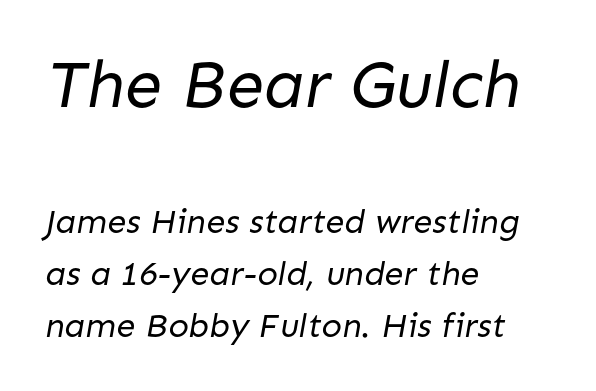
Q: Is the text bold? A: No.
Q: Is the typeface a serif or a sans-serif typeface? A: Sans-serif.
Q: Is the text underlined? A: No.
Q: How is the paragraph aligned? A: Left-aligned.
Q: Is the spacing between letters normal or unusually wide? A: Normal.
Q: Is the spacing between lines tight, normal or loose? A: Normal.
Q: Which block of text is set in a larger size, the first (top) or the second (bottom)? A: The first (top) one.
Q: Width (condensed, normal, or wide)? A: Normal.
Q: Stroke contrast? A: Low.
Q: x-height? A: Medium.
Q: Monospaced? A: No.
